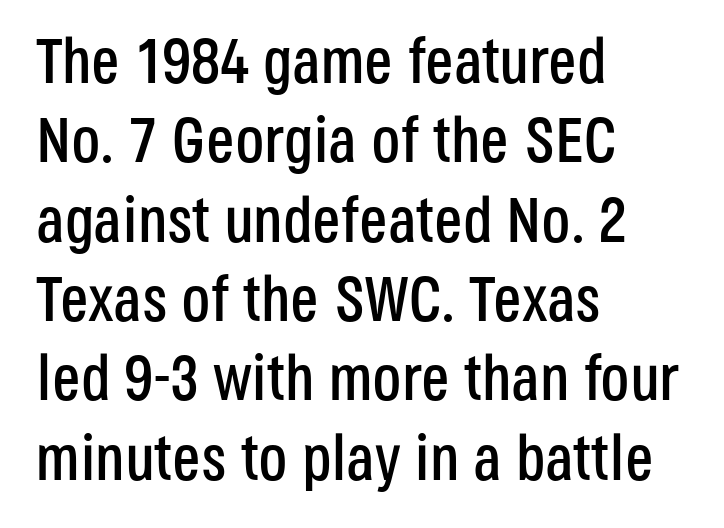
Q: Is the text italic (slanted)? A: No, it is upright.
Q: Is the typeface a serif or a sans-serif typeface? A: Sans-serif.
Q: Is the text underlined? A: No.
Q: How is the paragraph aligned? A: Left-aligned.
Q: Is the spacing between letters normal or unusually wide? A: Normal.
Q: Width (condensed, normal, or wide)? A: Condensed.
Q: Stroke contrast? A: Low.
Q: x-height? A: Large.
Q: Monospaced? A: No.
